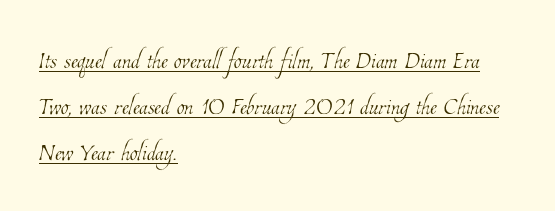
Each letter keeps its own natural width here, so spacing adapts to shape. Regular leading. A rule runs beneath these lines of type. No extra tracking has been applied to these lines.
